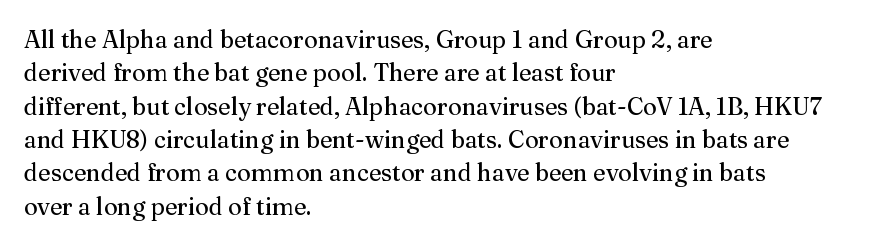
The image shows 24 px text type, upright; set left-aligned, normal line spacing (1.39x), normal letter spacing, not underlined.
